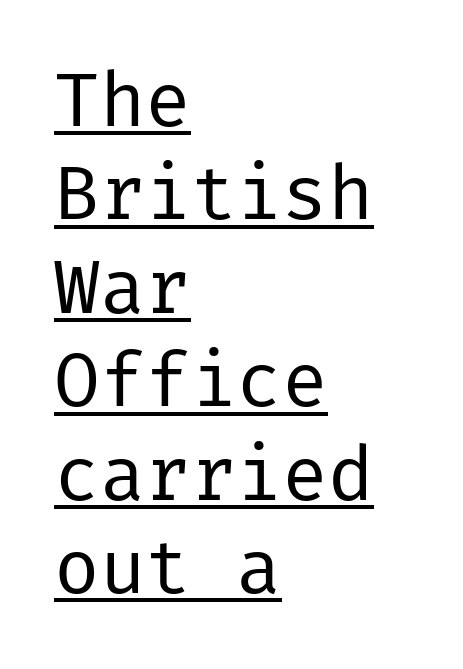
The image shows 76 px regular-weight sans-serif type, upright; set left-aligned, line spacing 1.23x, normal letter spacing, underlined; low stroke contrast and a medium x-height.
